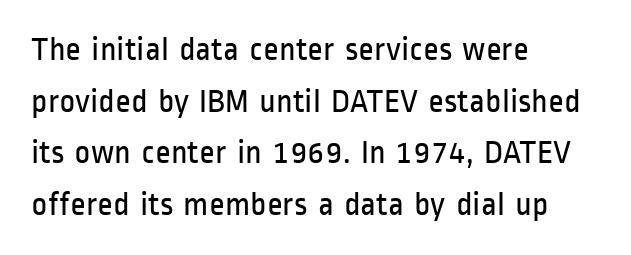
{"serif": "no", "italic": "no", "bold": "no", "weight": "regular", "width": "condensed", "stroke_contrast": "low", "x_height": "medium", "monospaced": "no", "underline": "no", "align": "left", "line_spacing": "normal", "line_spacing_ratio": 1.52, "letter_spacing": "normal", "letter_spacing_em": 0.0, "glyph_px": 34}
